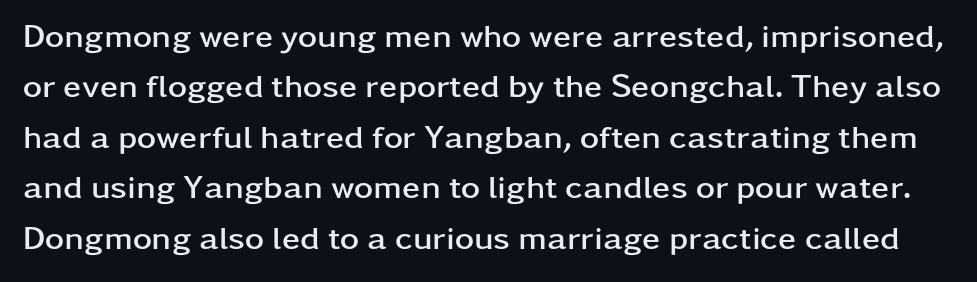
{"serif": "no", "italic": "no", "bold": "yes", "weight": "semibold", "width": "wide", "stroke_contrast": "low", "x_height": "medium", "monospaced": "no", "underline": "no", "line_spacing": "normal", "line_spacing_ratio": 1.53, "letter_spacing": "normal", "letter_spacing_em": 0.0, "glyph_px": 33}
